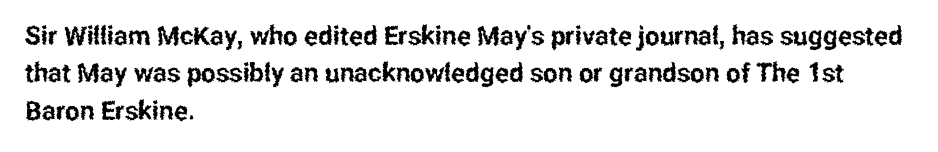
The image shows 26 px text type, upright; set left-aligned, normal line spacing (1.44x), normal letter spacing, not underlined.
